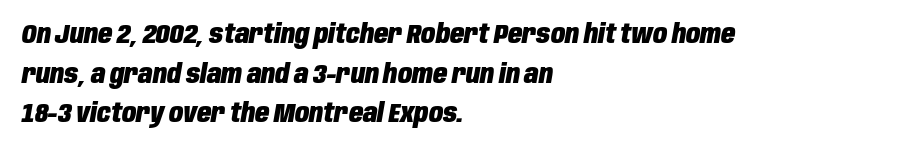
The image shows 26 px bold type, italic (leaning right); set left-aligned, normal line spacing (1.52x), normal letter spacing, not underlined.
